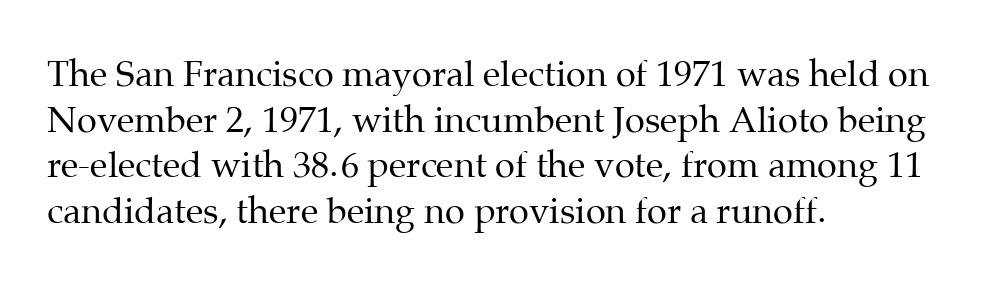
The image shows 36 px regular-weight serif type, upright; set left-aligned, normal line spacing (1.27x), normal letter spacing, not underlined; medium stroke contrast and a medium x-height.
